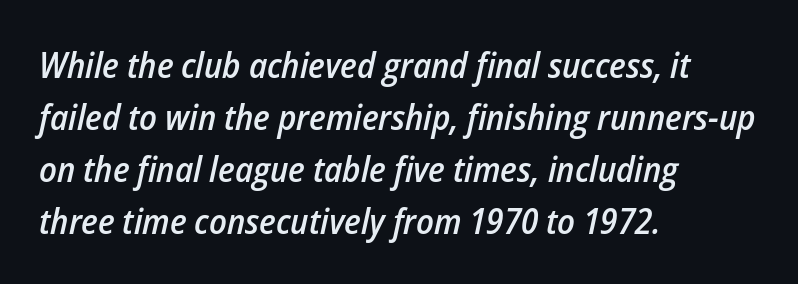
{"italic": "yes", "lean": "right", "slant_degrees": 12, "bold": "semi", "weight": "semibold", "width": "condensed", "stroke_contrast": "low", "x_height": "medium", "monospaced": "no", "underline": "no", "align": "left", "line_spacing": "normal", "line_spacing_ratio": 1.44, "letter_spacing": "normal", "letter_spacing_em": 0.0, "glyph_px": 36}
